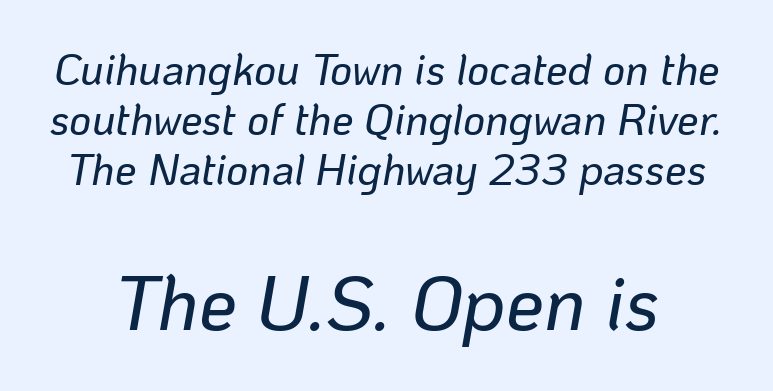
Q: Is the text italic (slanted)? A: Yes, it leans right by about 10 degrees.
Q: Is the text underlined? A: No.
Q: Is the spacing between letters normal or unusually wide? A: Normal.
Q: Which block of text is set in a larger size, the first (top) or the second (bottom)? A: The second (bottom) one.
Q: Width (condensed, normal, or wide)? A: Normal.
Q: Stroke contrast? A: Low.
Q: x-height? A: Medium.
Q: Monospaced? A: No.
